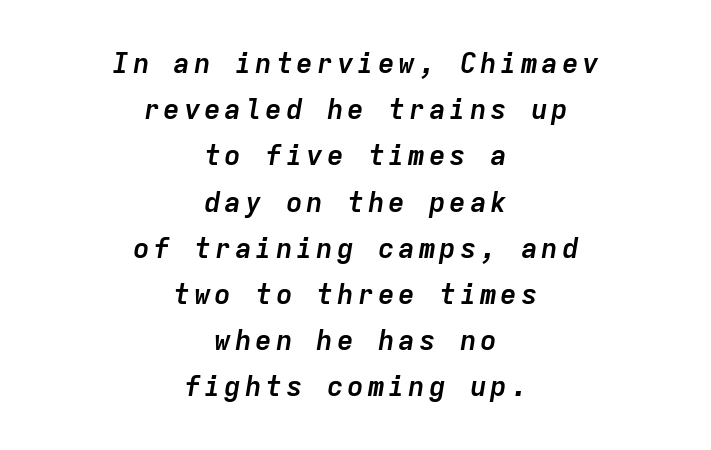
A typesetter would call this leading conventional body-copy spacing. Spacing verdict: monospaced, one width for all characters. These lines are centered, leaving both edges ragged. The glyphs have the mass of a bold cut.
